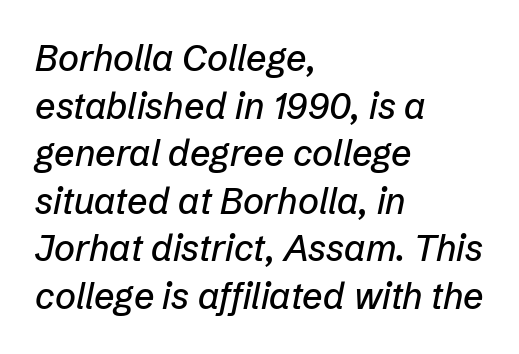
Q: Is the text italic (slanted)? A: Yes, it leans right by about 12 degrees.
Q: Is the text underlined? A: No.
Q: How is the paragraph aligned? A: Left-aligned.
Q: Is the spacing between letters normal or unusually wide? A: Normal.
Q: Is the spacing between lines tight, normal or loose? A: Normal.
Q: Width (condensed, normal, or wide)? A: Normal.
Q: Stroke contrast? A: Low.
Q: x-height? A: Medium.
Q: Monospaced? A: No.
